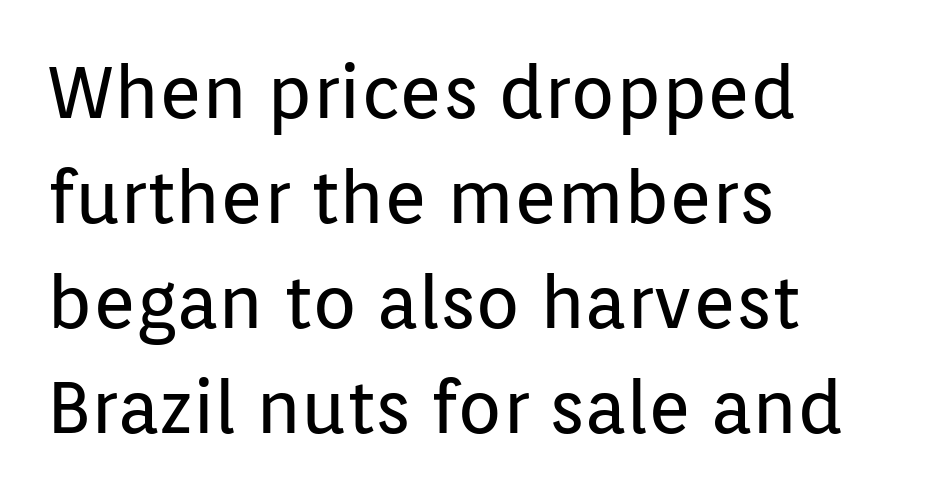
Q: Is the text bold? A: No.
Q: Is the text italic (slanted)? A: No, it is upright.
Q: Is the typeface a serif or a sans-serif typeface? A: Sans-serif.
Q: Is the text underlined? A: No.
Q: How is the paragraph aligned? A: Left-aligned.
Q: Is the spacing between letters normal or unusually wide? A: Normal.
Q: Is the spacing between lines tight, normal or loose? A: Normal.
Q: Width (condensed, normal, or wide)? A: Normal.
Q: Stroke contrast? A: Low.
Q: x-height? A: Medium.
Q: Monospaced? A: No.
